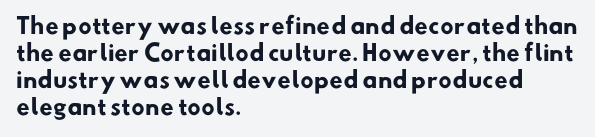
Q: Is the text bold? A: Yes.
Q: Is the text underlined? A: No.
Q: How is the paragraph aligned? A: Left-aligned.
Q: Is the spacing between letters normal or unusually wide? A: Normal.
